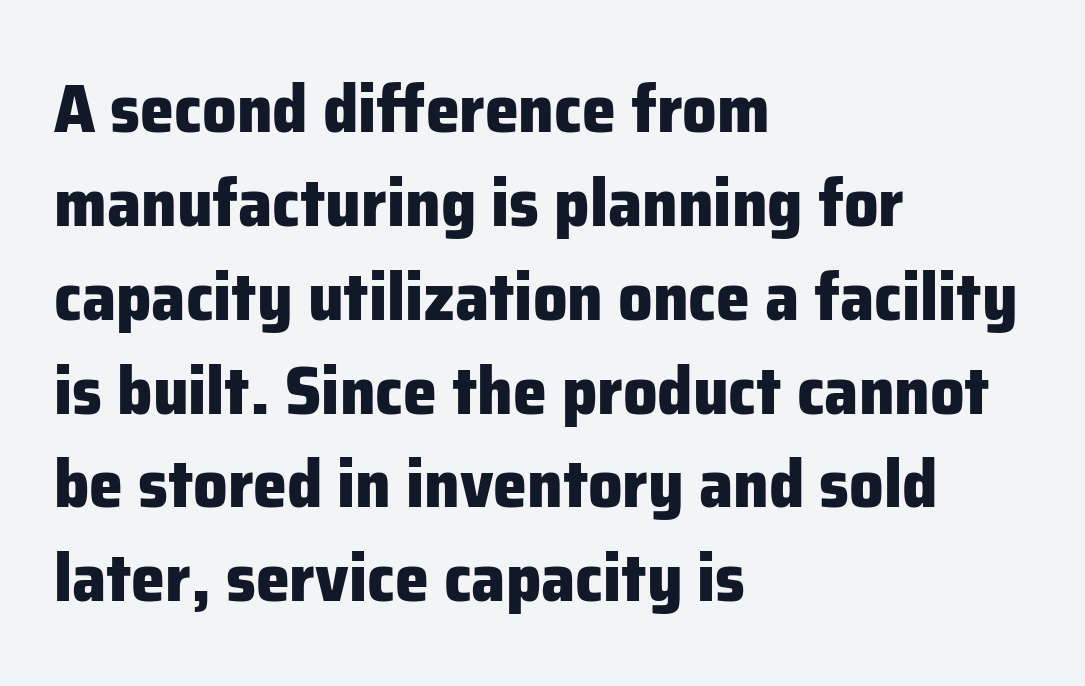
The image shows 68 px heavy sans-serif type, upright; set left-aligned, normal line spacing (1.38x), normal letter spacing, not underlined; low stroke contrast and a medium x-height.
